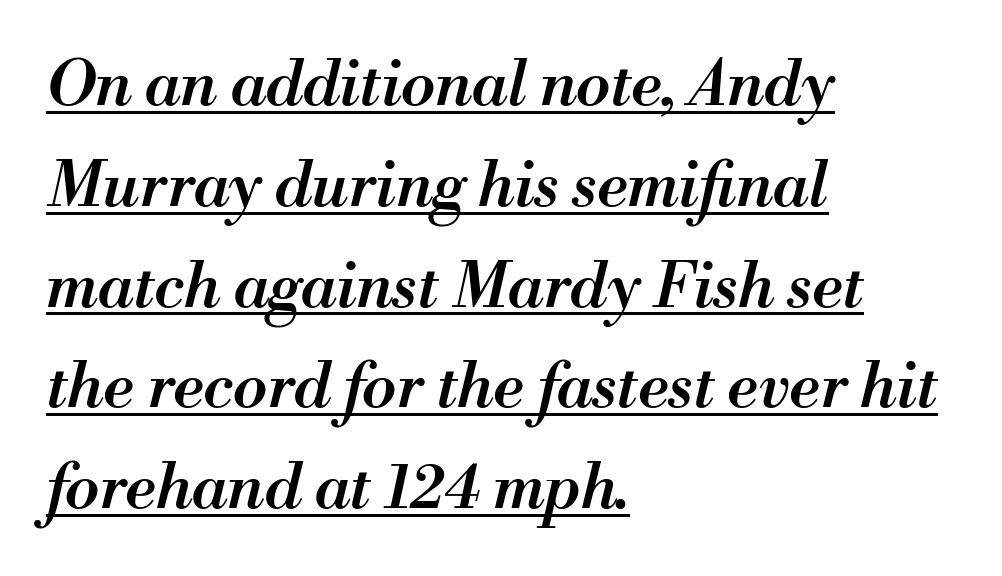
{"italic": "yes", "lean": "right", "slant_degrees": 13, "bold": "semi", "weight": "semibold", "width": "normal", "stroke_contrast": "medium", "x_height": "small", "monospaced": "no", "underline": "yes", "align": "left", "line_spacing": "normal", "line_spacing_ratio": 1.6, "letter_spacing": "normal", "letter_spacing_em": 0.0, "glyph_px": 63}
